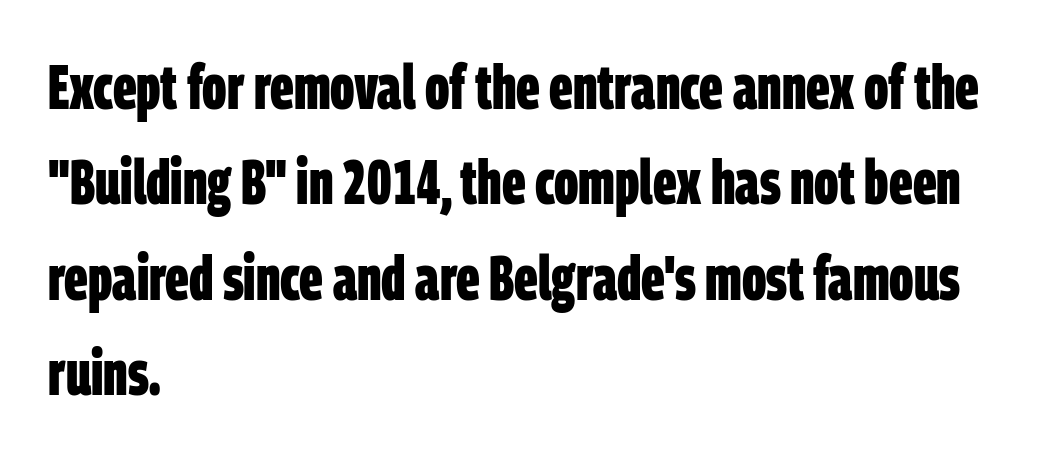
Observe the absence of serifs on each vertical stroke in this sample. Reading down the column, the eye jumps a familiar distance to each next line. Rule under the text: the space is simply empty. Varying glyph widths throughout — classic text-font behaviour. On the weight axis this lands at bold, roughly 700.
